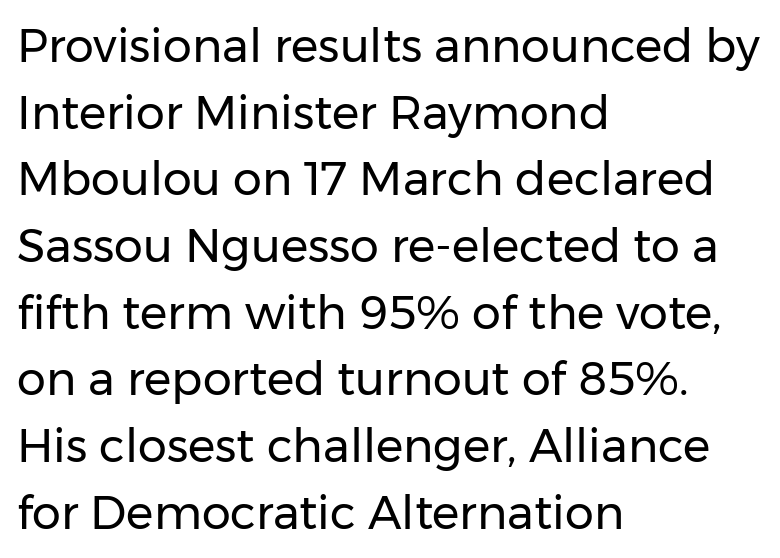
The specimen reads as upright at a glance. Each row of text sits above clean, open space. Typographically, this falls in the sans-serif category. Spacing verdict: proportional, widths tailored to each character.
